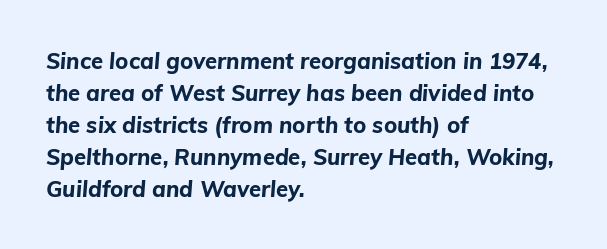
Q: Is the text bold? A: Yes.
Q: Is the text italic (slanted)? A: Yes, it leans right by about 5 degrees.
Q: Is the text underlined? A: No.
Q: How is the paragraph aligned? A: Left-aligned.
Q: Is the spacing between letters normal or unusually wide? A: Normal.
Q: Is the spacing between lines tight, normal or loose? A: Normal.
